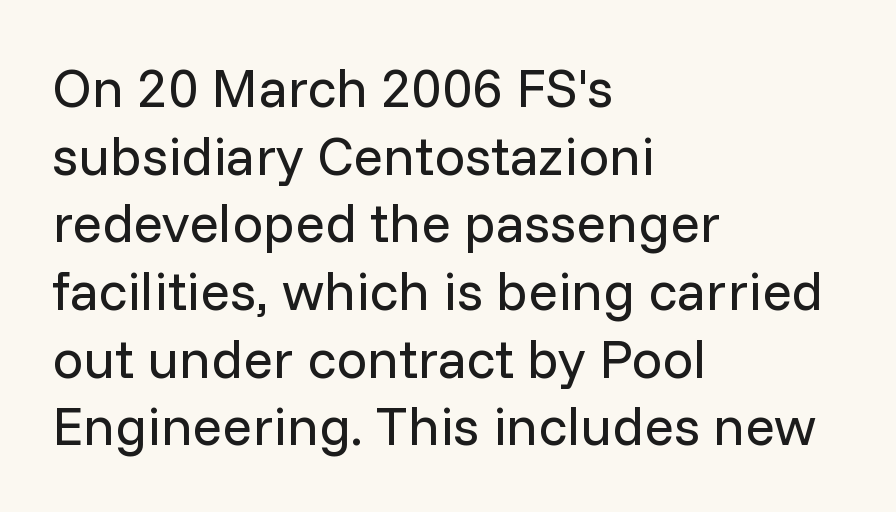
Varying glyph widths throughout — classic text-font behaviour. A bare baseline throughout the passage. Posture: vertical. Is this a heavy cut? Hardly; it is regular or lighter. The face used here is a sans, in the tradition of grotesques and geometrics.
